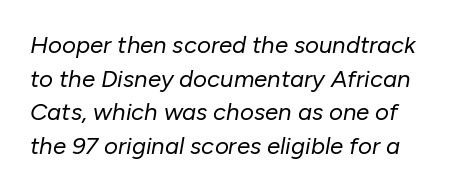
Q: Is the text bold? A: No.
Q: Is the text italic (slanted)? A: Yes, it leans right by about 10 degrees.
Q: Is the text underlined? A: No.
Q: Is the spacing between letters normal or unusually wide? A: Normal.
Q: Is the spacing between lines tight, normal or loose? A: Normal.
